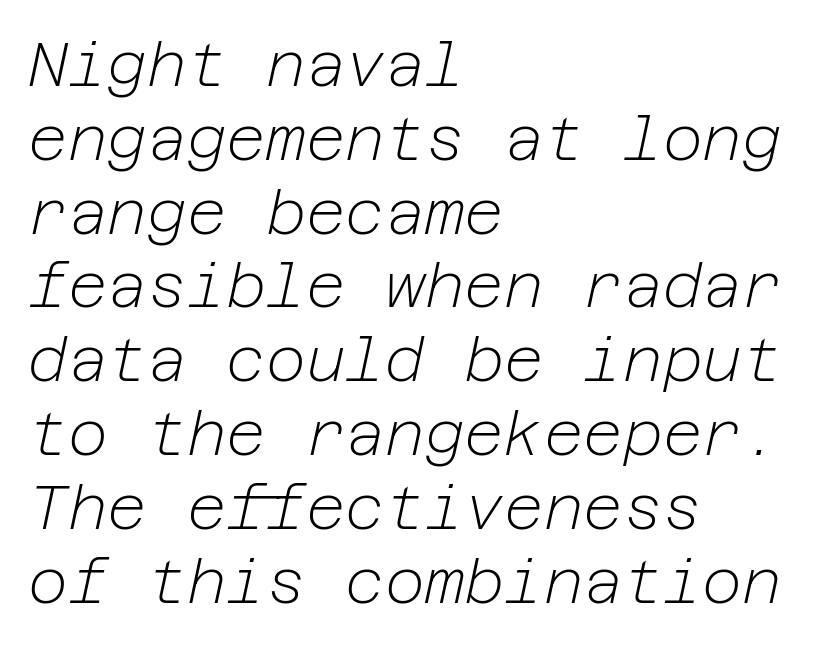
The image shows 61 px light type, italic (leaning right); set left-aligned, line spacing 1.21x, normal letter spacing, not underlined; low stroke contrast and a medium x-height.
